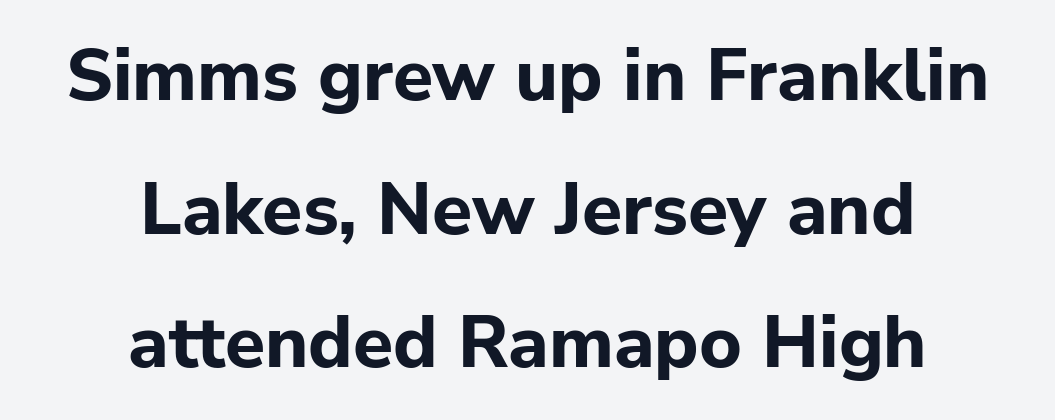
{"serif": "no", "italic": "no", "bold": "yes", "weight": "bold", "width": "normal", "stroke_contrast": "low", "x_height": "medium", "monospaced": "no", "underline": "no", "align": "center", "line_spacing_ratio": 1.83, "letter_spacing": "normal", "letter_spacing_em": 0.0, "glyph_px": 73}
